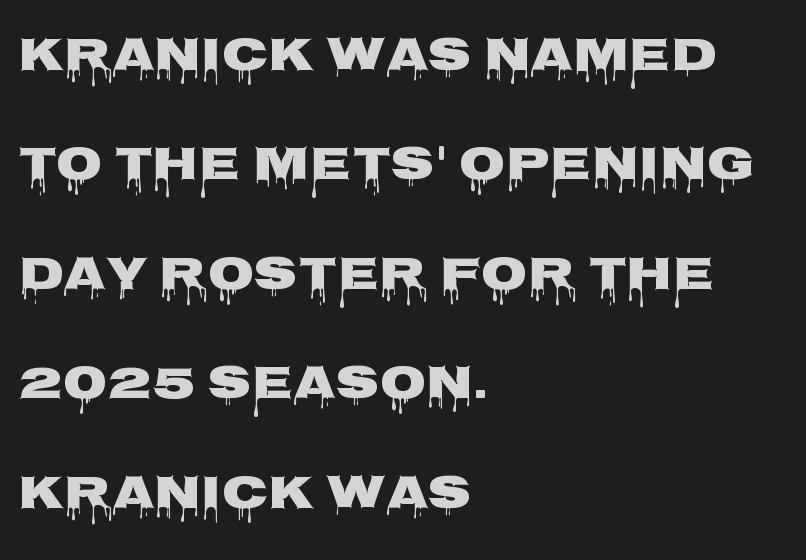
The space directly below the letters is spotless. Casual observation: everything's shoved over to the left. In terms of letterspacing, this is plain default setting. Regarding leading, the lines here are spaced well apart. If you drew a line through each stem, it would be perfectly vertical. A typesetter would label this face a sans.
